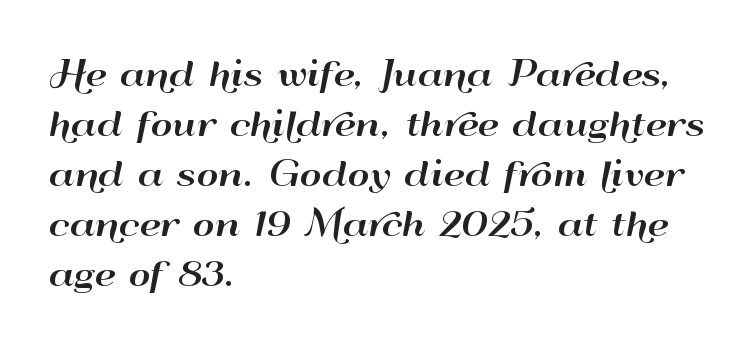
The image shows 34 px wide sans-serif type; set left-aligned, normal line spacing (1.47x), normal letter spacing, not underlined; high stroke contrast and a small x-height.
